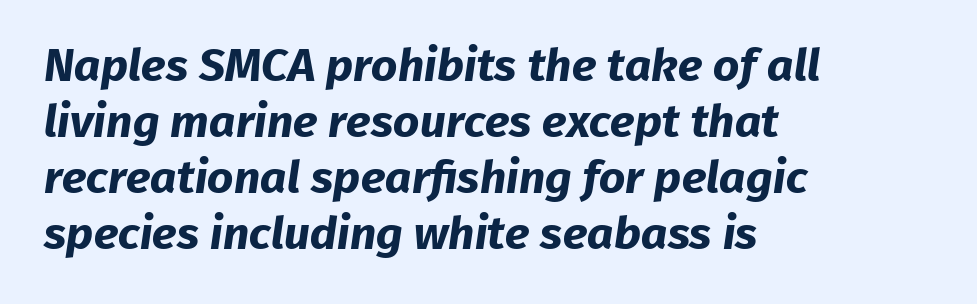
Q: Is the text bold? A: Yes.
Q: Is the typeface a serif or a sans-serif typeface? A: Sans-serif.
Q: Is the text underlined? A: No.
Q: How is the paragraph aligned? A: Left-aligned.
Q: Is the spacing between letters normal or unusually wide? A: Normal.
Q: Width (condensed, normal, or wide)? A: Normal.
Q: Stroke contrast? A: Low.
Q: x-height? A: Medium.
Q: Monospaced? A: No.
